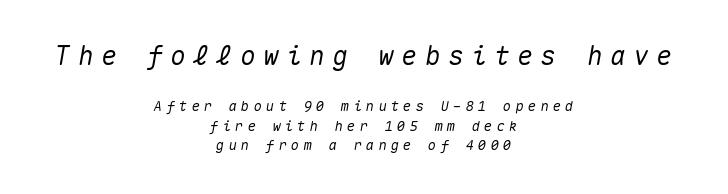
{"italic": "yes", "lean": "right", "slant_degrees": 10, "underline": "no", "align": "center", "line_spacing": "normal", "line_spacing_ratio": 1.42, "letter_spacing": "wide", "letter_spacing_em": 0.29, "larger_block": "first", "size_ratio": 1.86, "glyph_px": 26}
